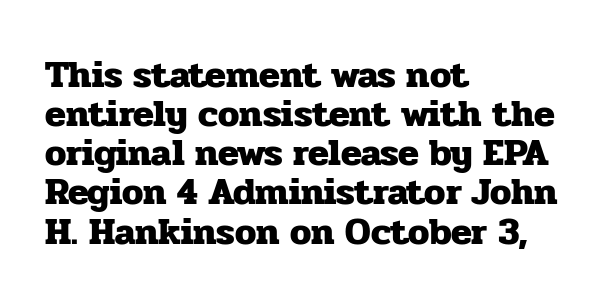
{"serif": "yes", "italic": "no", "bold": "yes", "weight": "heavy", "width": "normal", "stroke_contrast": "low", "x_height": "medium", "monospaced": "no", "underline": "no", "align": "left", "line_spacing": "tight", "line_spacing_ratio": 1.03, "letter_spacing": "normal", "letter_spacing_em": 0.0, "glyph_px": 38}
